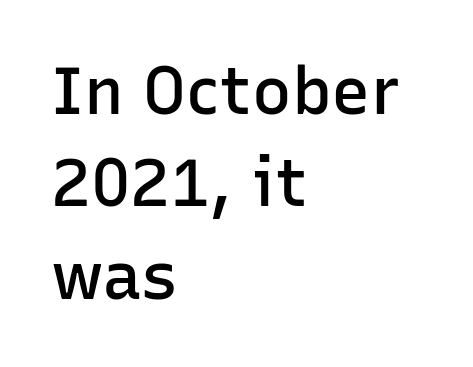
Check the space under the baseline: it is left empty. The passage shown is typed in a proportional face where columns would drift. The passage shown is typeset with a sans-serif family. The face used here is rendered with its standard letterfit. A classic flush-left, rag-right setting is used for this passage. Emphasis by weight is partial: semibold.
